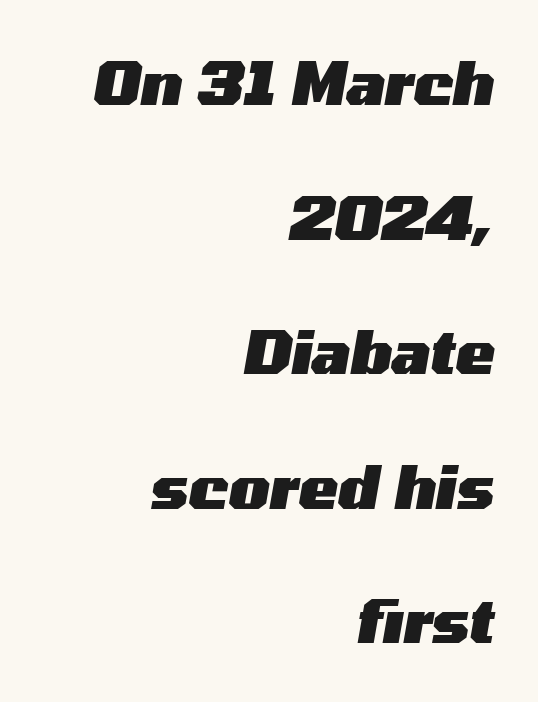
Heavy-handed strokes throughout: this text is bold. Vertically, the passage feels expansive, rows floating well apart. The letters sit at their default tracking, neither squeezed nor spread. Is this a fixed-width face? No — the glyphs have proportional, varying widths. Is the block centered? No — it sits flush against the right margin. If you drew a line through each stem, it would be angled.
